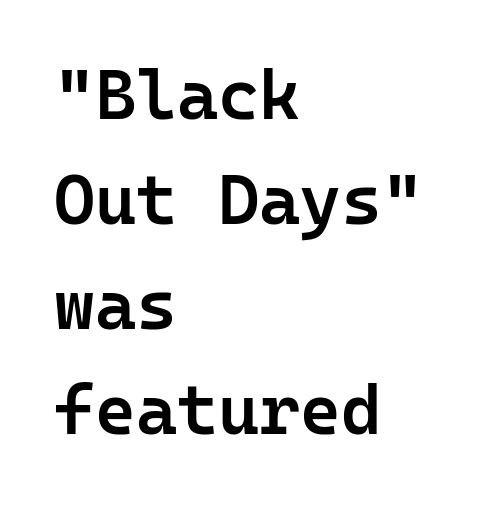
{"serif": "no", "italic": "no", "bold": "semi", "weight": "semibold", "width": "normal", "stroke_contrast": "low", "x_height": "medium", "monospaced": "yes", "underline": "no", "align": "left", "line_spacing": "normal", "line_spacing_ratio": 1.5, "letter_spacing": "normal", "letter_spacing_em": 0.0, "glyph_px": 70}
